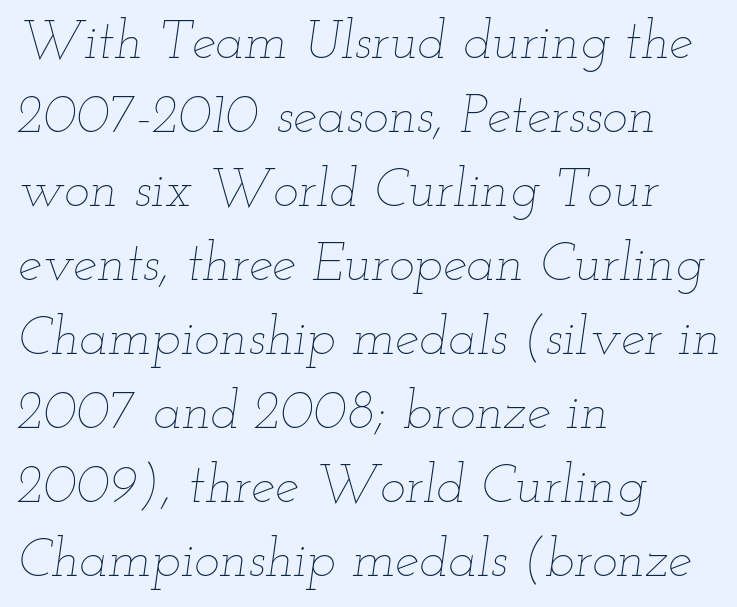
Q: Is the text bold? A: No.
Q: Is the text italic (slanted)? A: Yes, it leans right by about 12 degrees.
Q: Is the text underlined? A: No.
Q: How is the paragraph aligned? A: Left-aligned.
Q: Is the spacing between letters normal or unusually wide? A: Normal.
Q: Is the spacing between lines tight, normal or loose? A: Normal.
Q: Width (condensed, normal, or wide)? A: Wide.
Q: Stroke contrast? A: Low.
Q: x-height? A: Small.
Q: Monospaced? A: No.
